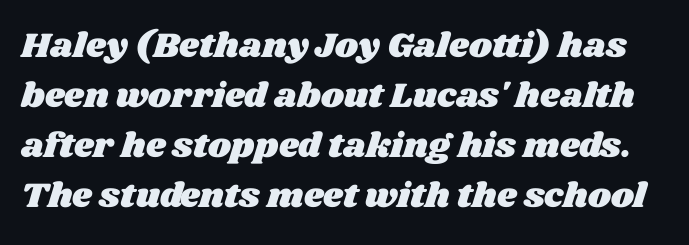
The image shows 35 px wide type; set normal line spacing (1.43x), normal letter spacing, not underlined; medium stroke contrast and a large x-height.
